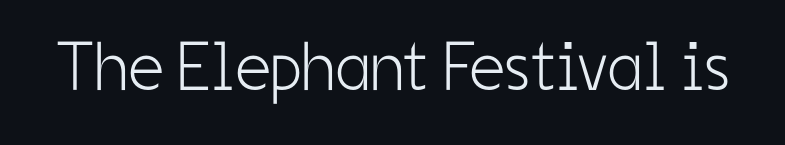
The image shows 69 px light, condensed sans-serif type, upright; set normal letter spacing, not underlined; low stroke contrast and a medium x-height.
